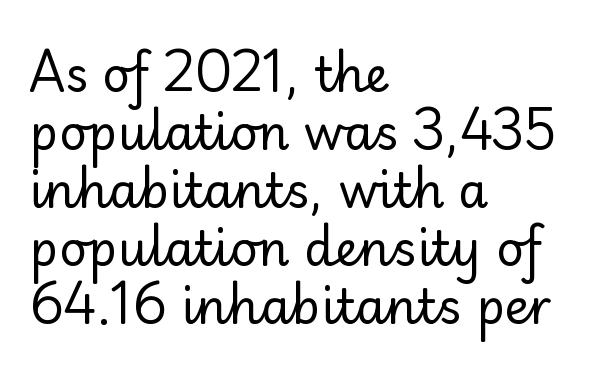
Spacing between characters is what you'd get straight out of the box. The rendering uses natural spacing where letterforms have individual widths. Words float on clear page, feet unadorned. Does the lettering tilt? It doesn't — this is upright. Nope, no serifs anywhere on these letters.
